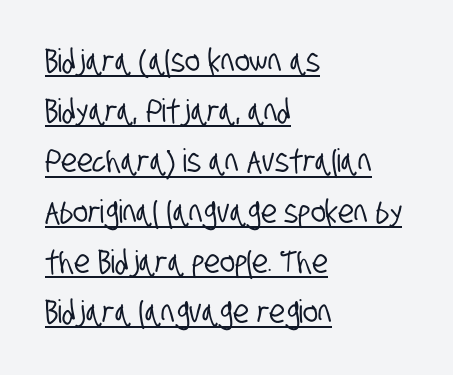
You could not count columns in this text — the font is proportionally spaced. Serifs: no, the terminals of the letterforms are clean. Characters follow at the spacing the type designer built in. Compared with a centered layout, this one pins lines to the left instead. One glance says typical: line gaps are just what's usual.
